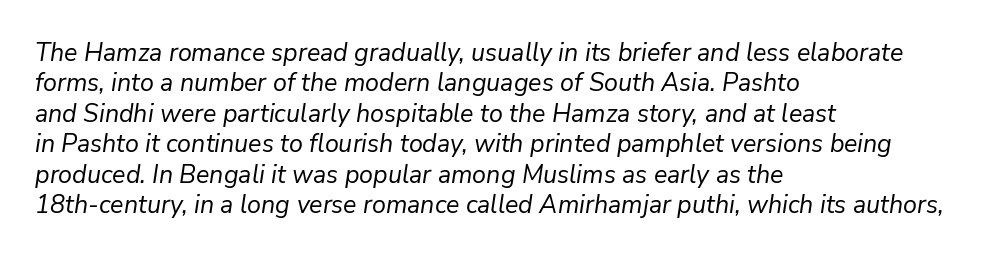
{"italic": "yes", "lean": "right", "slant_degrees": 9, "bold": "no", "underline": "no", "align": "left", "line_spacing_ratio": 1.22, "letter_spacing": "normal", "letter_spacing_em": 0.0, "glyph_px": 25}
